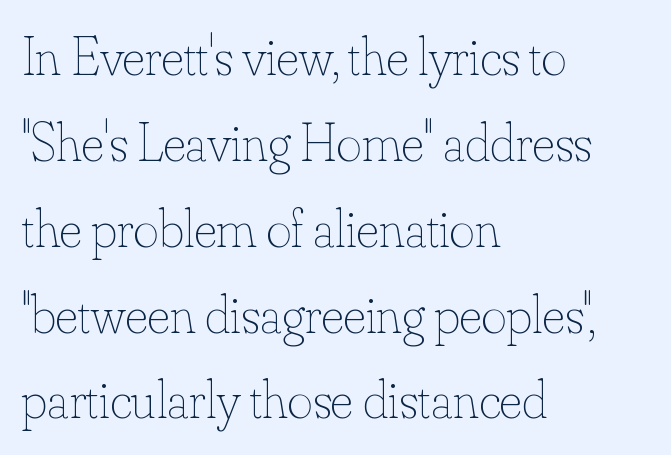
Q: Is the text bold? A: No.
Q: Is the text italic (slanted)? A: No, it is upright.
Q: Is the text underlined? A: No.
Q: How is the paragraph aligned? A: Left-aligned.
Q: Is the spacing between letters normal or unusually wide? A: Normal.
Q: Is the spacing between lines tight, normal or loose? A: Normal.
Q: Width (condensed, normal, or wide)? A: Normal.
Q: Stroke contrast? A: Low.
Q: x-height? A: Small.
Q: Monospaced? A: No.
